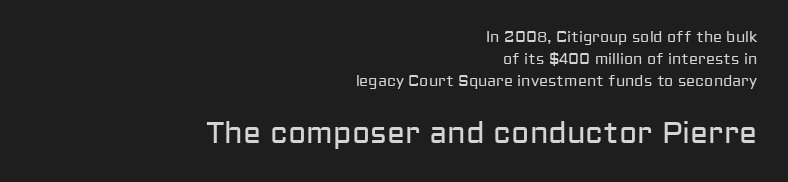
The image shows 30 px regular-weight sans-serif type, upright; set right-aligned, normal line spacing (1.47x), normal letter spacing, not underlined; the second (bottom) block is 2.0x larger; low stroke contrast and a medium x-height.
